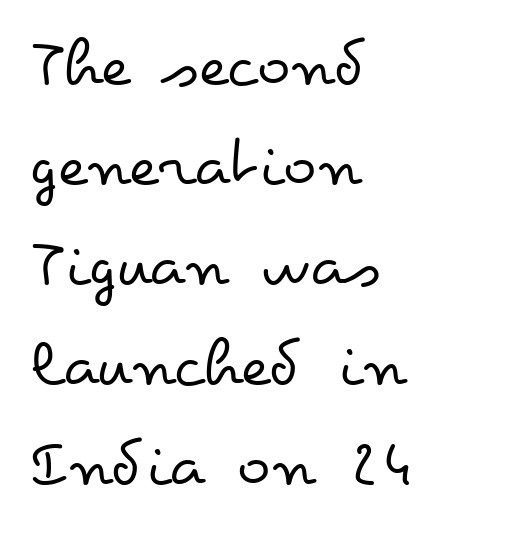
The image shows 70 px regular-weight, wide type, upright; set left-aligned, normal line spacing (1.43x), normal letter spacing, not underlined; low stroke contrast and a small x-height.
